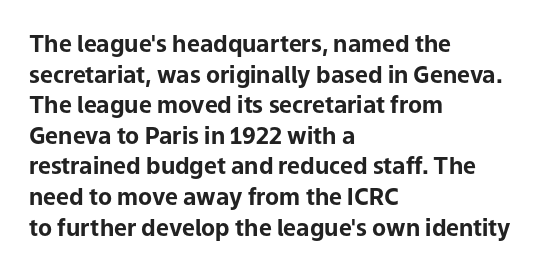
{"italic": "no", "bold": "yes", "underline": "no", "align": "left", "line_spacing": "normal", "line_spacing_ratio": 1.33, "letter_spacing": "normal", "letter_spacing_em": 0.0, "glyph_px": 23}
